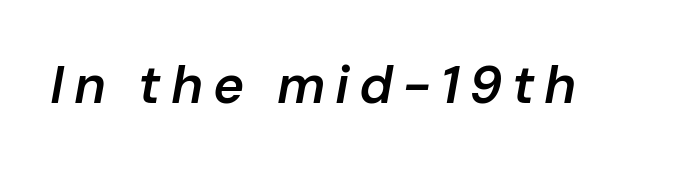
Q: Is the text bold? A: Semi-bold.
Q: Is the text italic (slanted)? A: Yes, it leans right by about 10 degrees.
Q: Is the text underlined? A: No.
Q: Width (condensed, normal, or wide)? A: Normal.
Q: Stroke contrast? A: Low.
Q: x-height? A: Medium.
Q: Monospaced? A: No.
